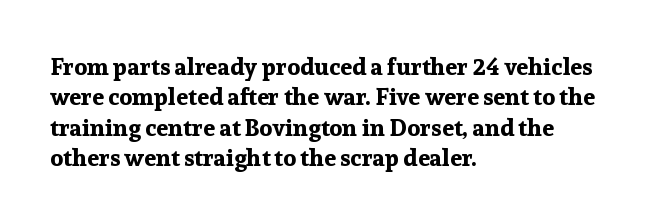
The image shows 24 px bold type, upright; set left-aligned, normal line spacing (1.27x), normal letter spacing, not underlined.
